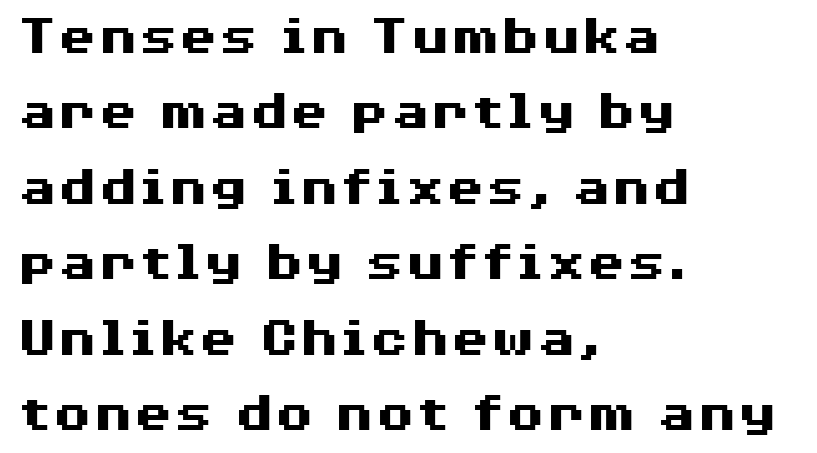
Q: Is the text bold? A: Yes.
Q: Is the text italic (slanted)? A: No, it is upright.
Q: Is the typeface a serif or a sans-serif typeface? A: Sans-serif.
Q: Is the text underlined? A: No.
Q: How is the paragraph aligned? A: Left-aligned.
Q: Is the spacing between letters normal or unusually wide? A: Normal.
Q: Is the spacing between lines tight, normal or loose? A: Normal.
Q: Width (condensed, normal, or wide)? A: Wide.
Q: Stroke contrast? A: Medium.
Q: x-height? A: Medium.
Q: Monospaced? A: No.
